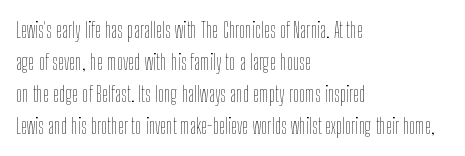
The image shows 22 px text type, upright; set left-aligned, normal line spacing (1.46x), normal letter spacing, not underlined.
